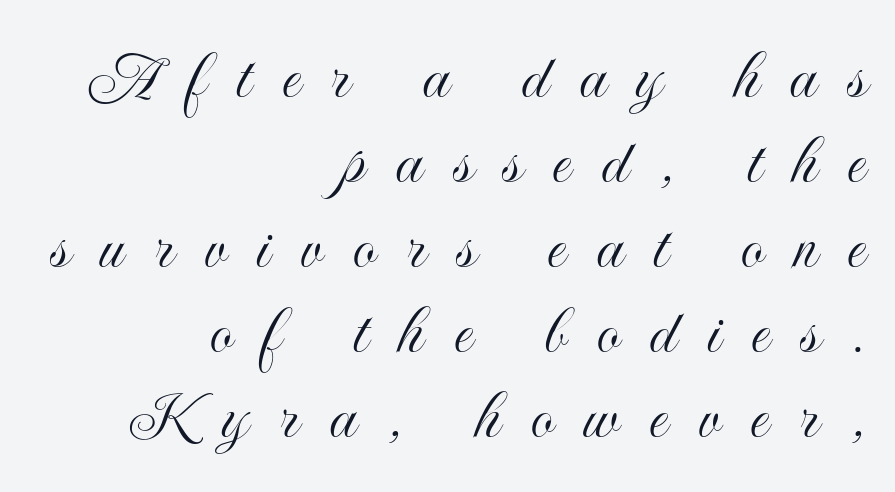
Q: Is the text italic (slanted)? A: Yes.
Q: Is the text underlined? A: No.
Q: How is the paragraph aligned? A: Right-aligned.
Q: Is the spacing between letters normal or unusually wide? A: Unusually wide.
Q: Width (condensed, normal, or wide)? A: Condensed.
Q: x-height? A: Small.
Q: Monospaced? A: No.
